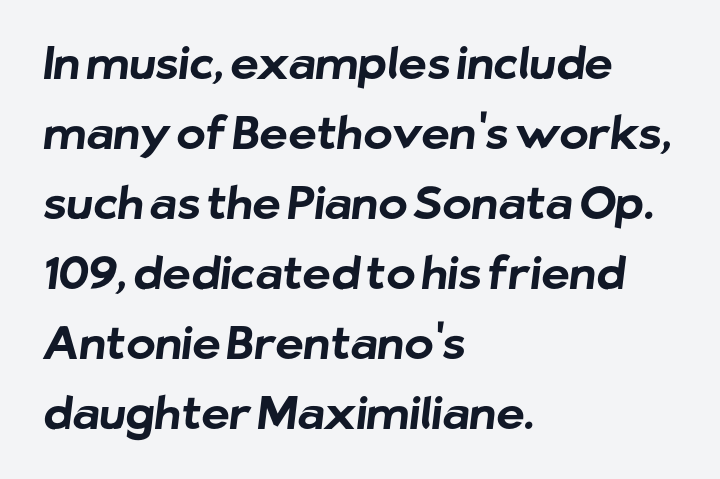
Q: Is the text bold? A: Yes.
Q: Is the typeface a serif or a sans-serif typeface? A: Sans-serif.
Q: Is the text underlined? A: No.
Q: How is the paragraph aligned? A: Left-aligned.
Q: Is the spacing between letters normal or unusually wide? A: Normal.
Q: Is the spacing between lines tight, normal or loose? A: Normal.
Q: Width (condensed, normal, or wide)? A: Normal.
Q: Stroke contrast? A: Low.
Q: x-height? A: Medium.
Q: Monospaced? A: No.
